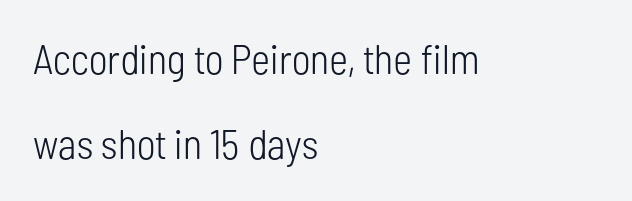
{"serif": "no", "italic": "no", "bold": "no", "weight": "light", "width": "condensed", "stroke_contrast": "low", "x_height": "medium", "monospaced": "no", "underline": "no", "align": "left", "line_spacing": "loose", "line_spacing_ratio": 2.07, "letter_spacing": "normal", "letter_spacing_em": 0.0, "glyph_px": 41}
